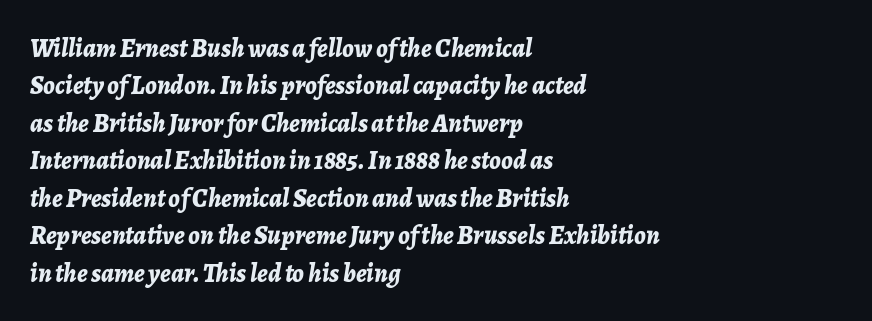
The image shows 26 px bold type, italic (leaning right); set left-aligned, normal line spacing (1.44x), normal letter spacing, not underlined.
